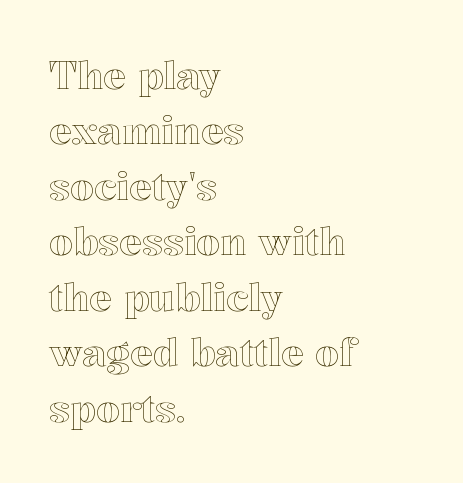
{"italic": "no", "width": "normal", "x_height": "medium", "monospaced": "no", "underline": "no", "align": "left", "line_spacing": "normal", "line_spacing_ratio": 1.46, "letter_spacing": "normal", "letter_spacing_em": 0.0, "glyph_px": 38}
